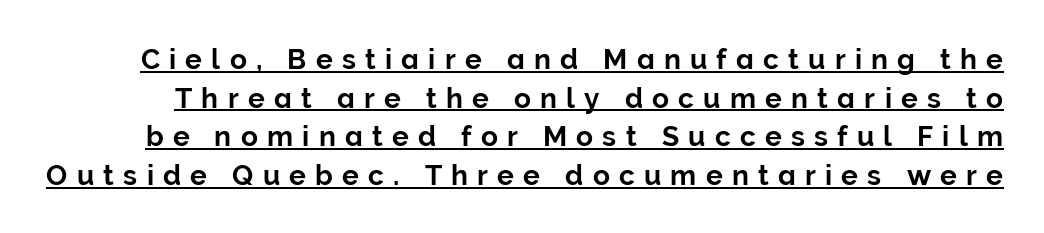
Q: Is the text italic (slanted)? A: No, it is upright.
Q: Is the typeface a serif or a sans-serif typeface? A: Sans-serif.
Q: Is the text underlined? A: Yes.
Q: Is the spacing between letters normal or unusually wide? A: Unusually wide.
Q: Is the spacing between lines tight, normal or loose? A: Normal.
Q: Width (condensed, normal, or wide)? A: Normal.
Q: Stroke contrast? A: Low.
Q: x-height? A: Medium.
Q: Monospaced? A: No.
